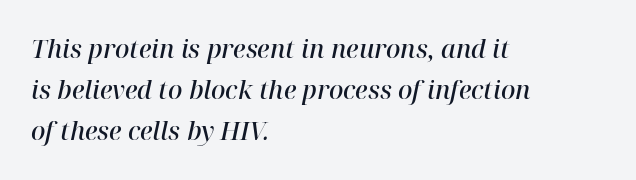
{"italic": "yes", "lean": "right", "slant_degrees": 12, "bold": "semi", "underline": "no", "align": "left", "line_spacing": "normal", "line_spacing_ratio": 1.65, "letter_spacing": "normal", "letter_spacing_em": 0.0, "glyph_px": 25}
